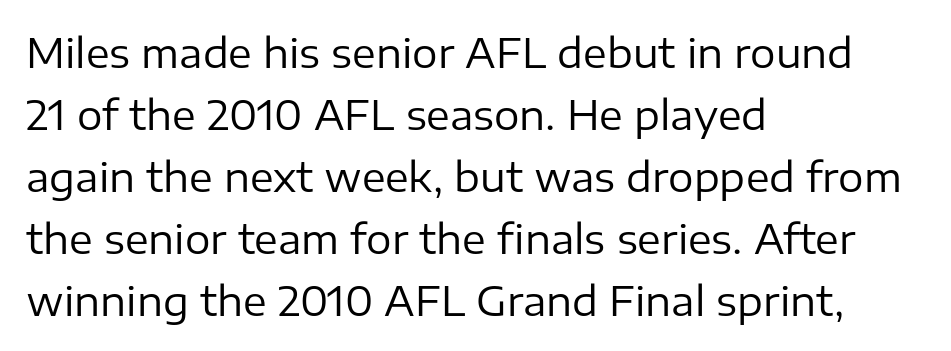
The image shows 40 px regular-weight sans-serif type, upright; set left-aligned, normal line spacing (1.55x), normal letter spacing, not underlined; low stroke contrast and a medium x-height.
